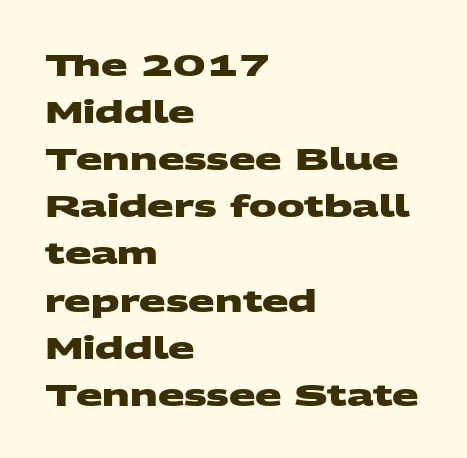
The characters look thick and weighty, a clear bold. A typesetter would call this proportional, since set widths differ per character. Alignment: flush left. Serifs: no, the terminals of the letterforms are clean. The gaps between neighbouring characters are ordinary and unremarkable. The vertical gap from one line to the next is medium.
